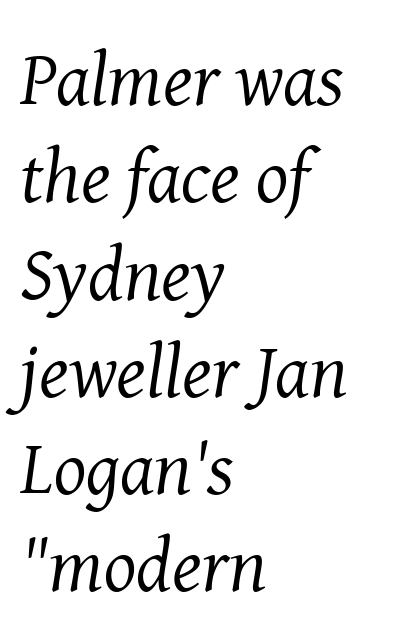
The image shows 76 px regular-weight serif type, italic (leaning right); set left-aligned, normal line spacing (1.28x), normal letter spacing, not underlined; medium stroke contrast and a medium x-height.
